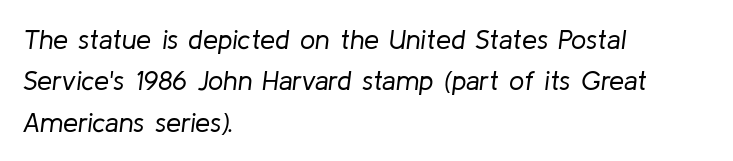
{"italic": "yes", "lean": "right", "slant_degrees": 8, "bold": "no", "underline": "no", "align": "left", "line_spacing": "normal", "line_spacing_ratio": 1.53, "letter_spacing": "normal", "letter_spacing_em": 0.0, "glyph_px": 27}
